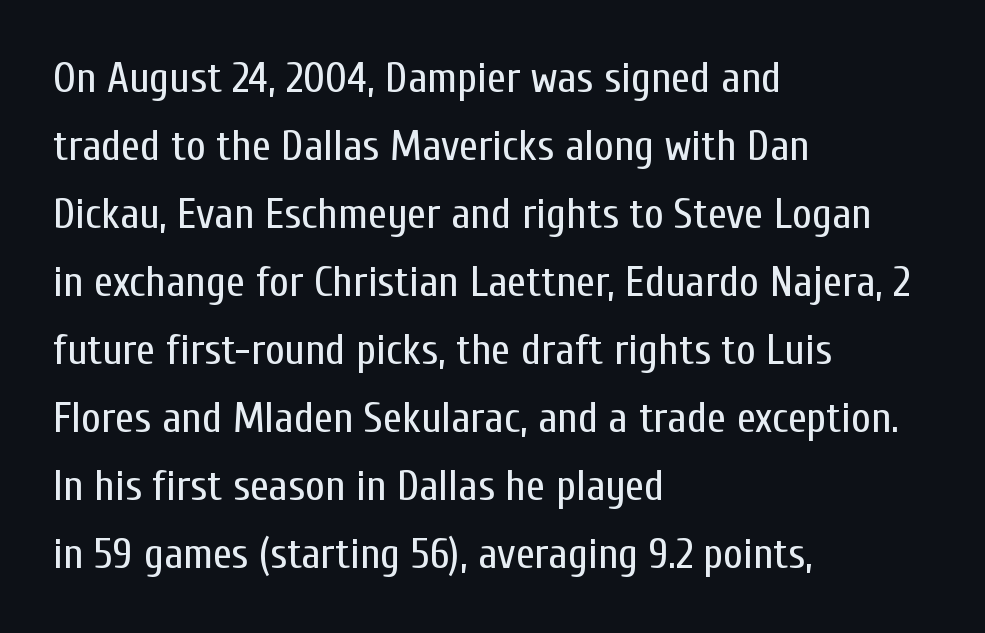
{"serif": "no", "italic": "no", "bold": "no", "weight": "regular", "width": "condensed", "stroke_contrast": "low", "x_height": "medium", "monospaced": "no", "underline": "no", "align": "left", "line_spacing": "normal", "line_spacing_ratio": 1.58, "letter_spacing": "normal", "letter_spacing_em": 0.0, "glyph_px": 43}
